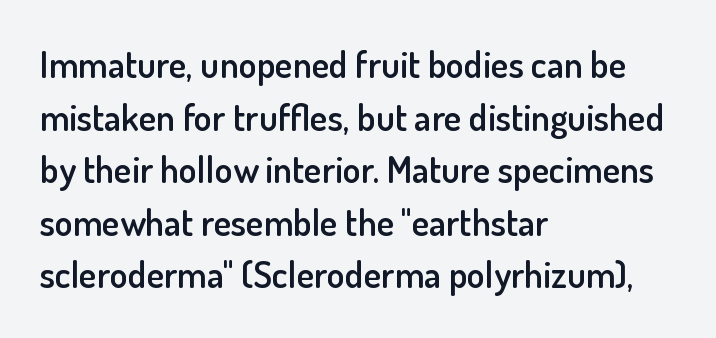
The image shows 37 px semibold sans-serif type, upright; set left-aligned, normal line spacing (1.42x), normal letter spacing, not underlined; low stroke contrast and a small x-height.
